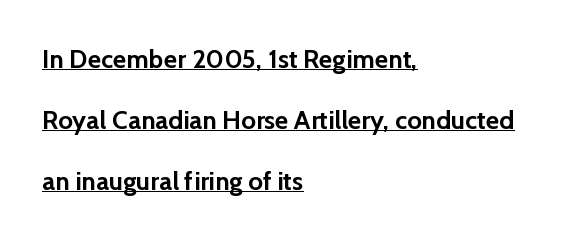
The image shows 26 px bold type, upright; set left-aligned, loose line spacing (2.35x), normal letter spacing, underlined.
